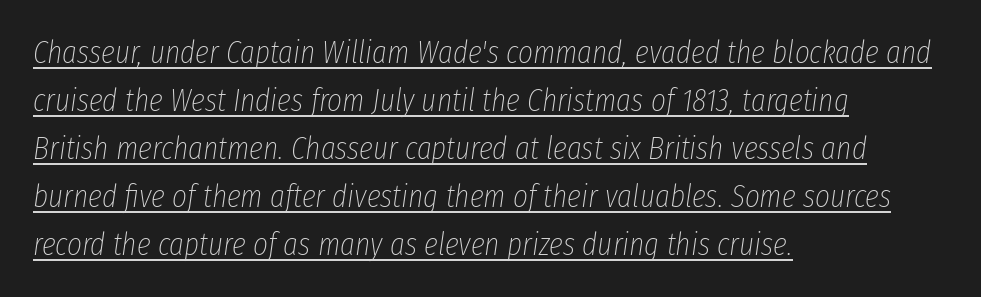
Q: Is the text bold? A: No.
Q: Is the text italic (slanted)? A: Yes, it leans right by about 8 degrees.
Q: Is the text underlined? A: Yes.
Q: How is the paragraph aligned? A: Left-aligned.
Q: Is the spacing between letters normal or unusually wide? A: Normal.
Q: Is the spacing between lines tight, normal or loose? A: Normal.
Q: Width (condensed, normal, or wide)? A: Condensed.
Q: Stroke contrast? A: Low.
Q: x-height? A: Medium.
Q: Monospaced? A: No.
